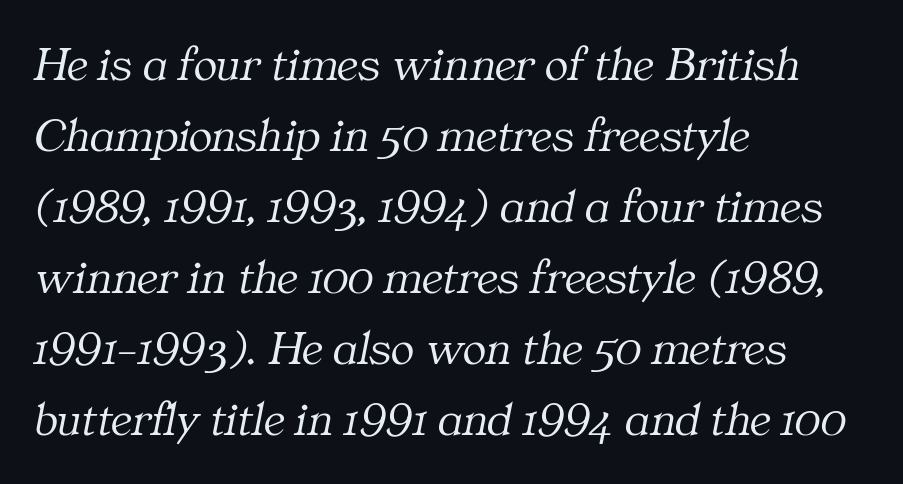
This sample uses plain, unmodified letter spacing. Decoration check: the copy has no underline. Proportional: the letters do not fall into vertical columns. The font's italic variant was chosen for this text.
